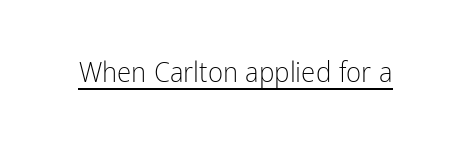
Short note: letters normally spaced. On a weight scale, this lands at 450 or below. Think of a printed novel: that variable character pitch is what you see here. Stroke terminals: plain, sans-serif. Characters remain perfectly vertical along every line.
